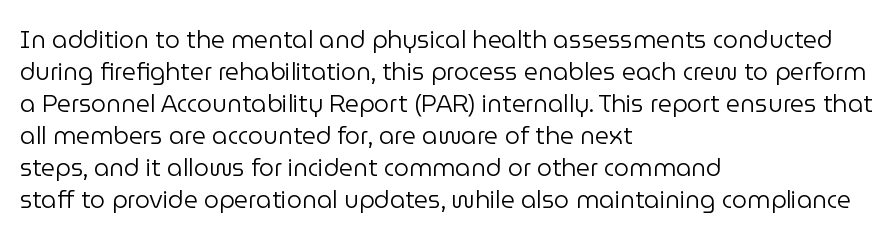
Q: Is the text bold? A: No.
Q: Is the text italic (slanted)? A: No, it is upright.
Q: Is the text underlined? A: No.
Q: How is the paragraph aligned? A: Left-aligned.
Q: Is the spacing between letters normal or unusually wide? A: Normal.
Q: Is the spacing between lines tight, normal or loose? A: Normal.
